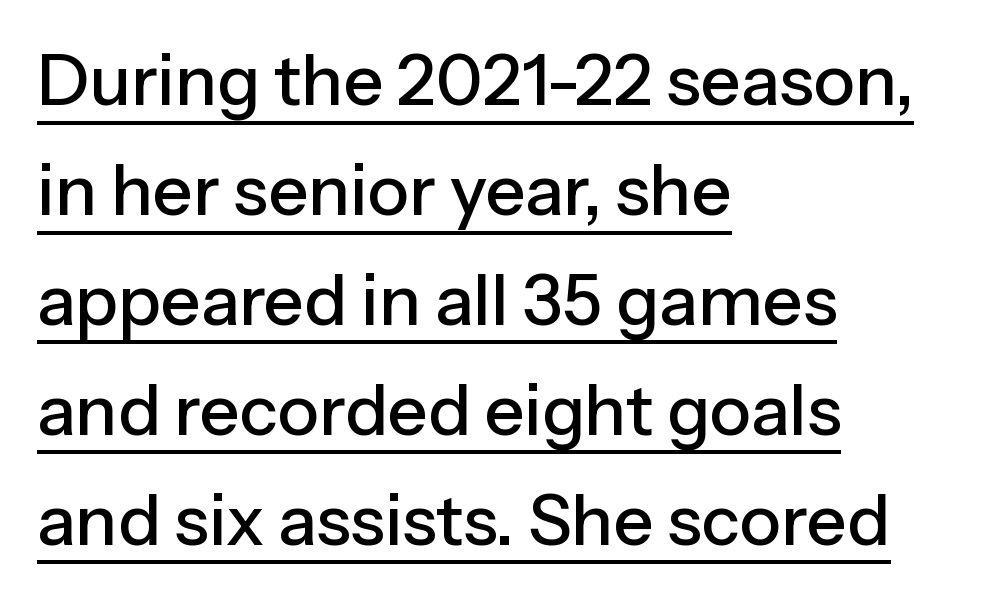
{"serif": "no", "italic": "no", "width": "normal", "stroke_contrast": "low", "x_height": "medium", "monospaced": "no", "underline": "yes", "align": "left", "line_spacing": "normal", "line_spacing_ratio": 1.57, "letter_spacing": "normal", "letter_spacing_em": 0.0, "glyph_px": 70}
